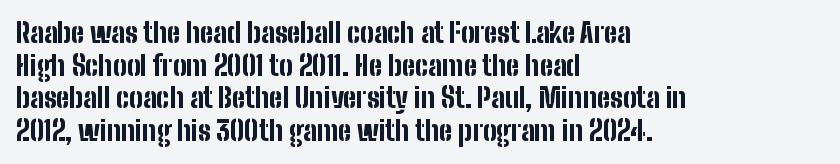
{"italic": "no", "bold": "yes", "underline": "no", "align": "left", "line_spacing_ratio": 1.21, "letter_spacing": "normal", "letter_spacing_em": 0.0, "glyph_px": 27}
